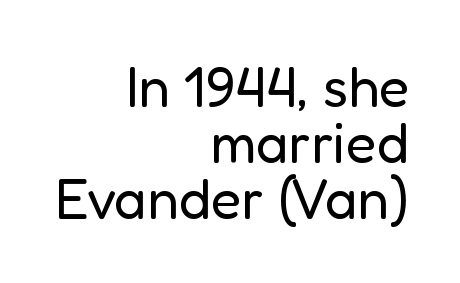
The image shows 56 px regular-weight sans-serif type, upright; set right-aligned, tight line spacing (1.0x), normal letter spacing, not underlined; low stroke contrast and a medium x-height.
